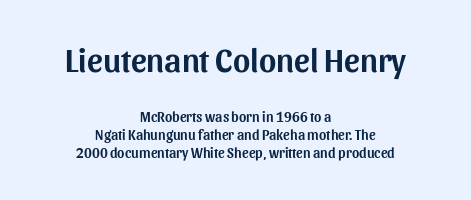
{"serif": "no", "italic": "no", "width": "normal", "stroke_contrast": "medium", "x_height": "medium", "monospaced": "no", "underline": "no", "align": "center", "line_spacing": "normal", "line_spacing_ratio": 1.29, "letter_spacing": "normal", "letter_spacing_em": 0.0, "larger_block": "first", "size_ratio": 2.36, "glyph_px": 33}
